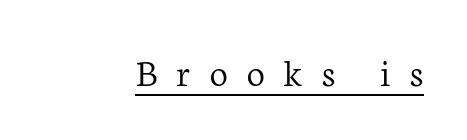
Q: Is the text bold? A: No.
Q: Is the text italic (slanted)? A: No, it is upright.
Q: Is the typeface a serif or a sans-serif typeface? A: Serif.
Q: Is the text underlined? A: Yes.
Q: Is the spacing between letters normal or unusually wide? A: Unusually wide.
Q: Width (condensed, normal, or wide)? A: Normal.
Q: Stroke contrast? A: Low.
Q: x-height? A: Medium.
Q: Monospaced? A: No.
